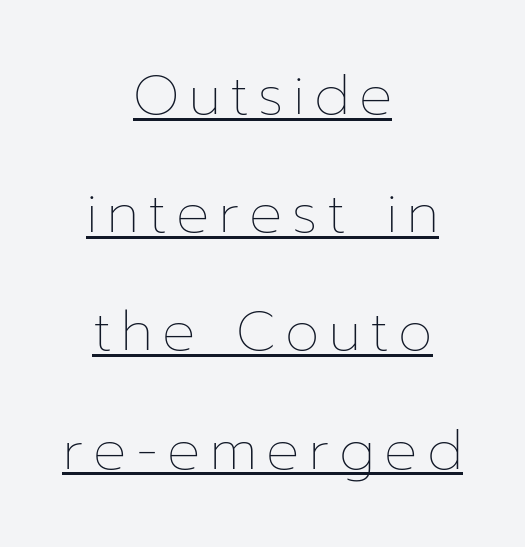
Leading is clearly above the norm, producing a sparse column. Tall strokes in this sample are plumb rather than angled. What decoration does the sample have? An underline. This reads as an unemphasized weight, regular at the heaviest.
